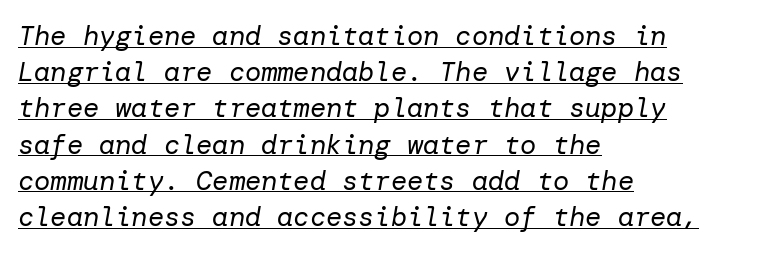
Q: Is the text bold? A: No.
Q: Is the text italic (slanted)? A: Yes, it leans right by about 10 degrees.
Q: Is the text underlined? A: Yes.
Q: How is the paragraph aligned? A: Left-aligned.
Q: Is the spacing between letters normal or unusually wide? A: Normal.
Q: Is the spacing between lines tight, normal or loose? A: Normal.
